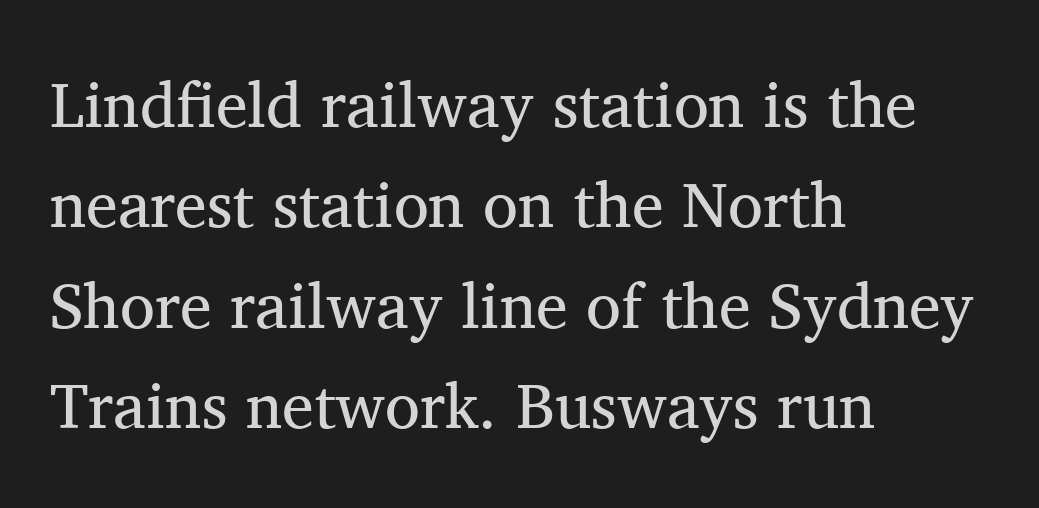
Q: Is the text bold? A: No.
Q: Is the text italic (slanted)? A: No, it is upright.
Q: Is the typeface a serif or a sans-serif typeface? A: Serif.
Q: Is the text underlined? A: No.
Q: How is the paragraph aligned? A: Left-aligned.
Q: Is the spacing between letters normal or unusually wide? A: Normal.
Q: Is the spacing between lines tight, normal or loose? A: Normal.
Q: Width (condensed, normal, or wide)? A: Normal.
Q: Stroke contrast? A: Medium.
Q: x-height? A: Medium.
Q: Monospaced? A: No.
